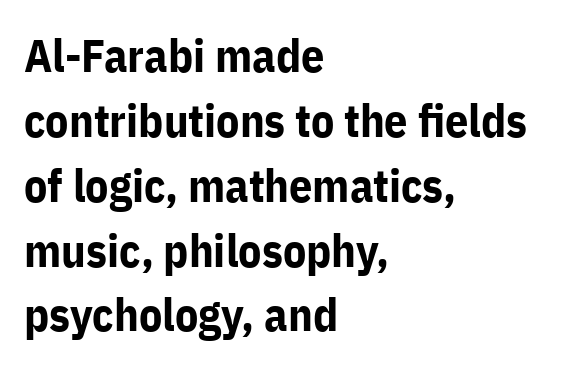
{"serif": "no", "italic": "no", "bold": "yes", "weight": "bold", "width": "normal", "stroke_contrast": "low", "x_height": "medium", "monospaced": "no", "underline": "no", "align": "left", "line_spacing": "normal", "line_spacing_ratio": 1.41, "letter_spacing": "normal", "letter_spacing_em": 0.0, "glyph_px": 46}
